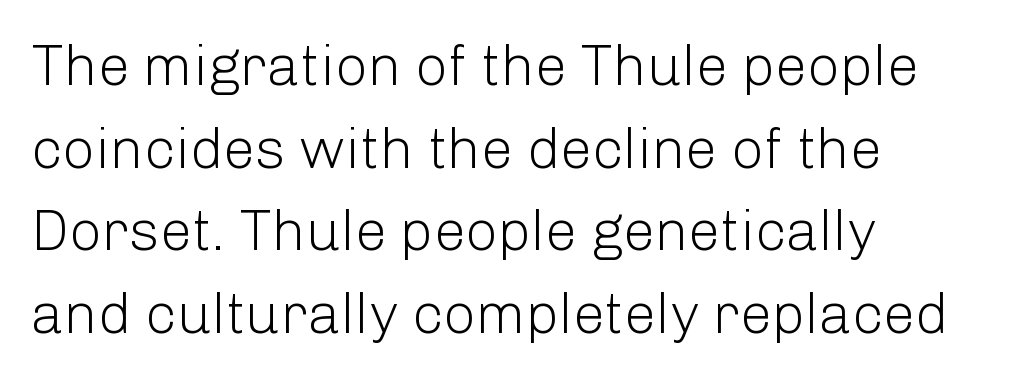
{"serif": "no", "italic": "no", "bold": "no", "weight": "light", "width": "normal", "stroke_contrast": "low", "x_height": "medium", "monospaced": "no", "underline": "no", "align": "left", "line_spacing": "normal", "line_spacing_ratio": 1.45, "letter_spacing": "normal", "letter_spacing_em": 0.0, "glyph_px": 57}
